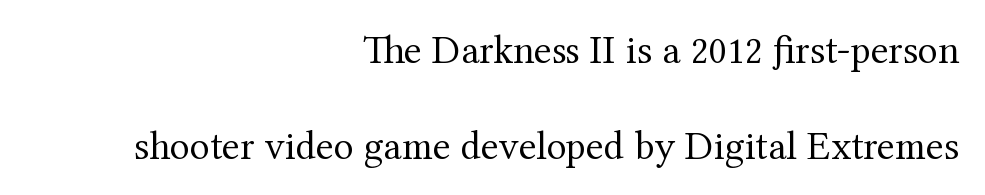
The image shows 41 px regular-weight serif type, upright; set right-aligned, loose line spacing (2.34x), normal letter spacing, not underlined; medium stroke contrast and a medium x-height.
